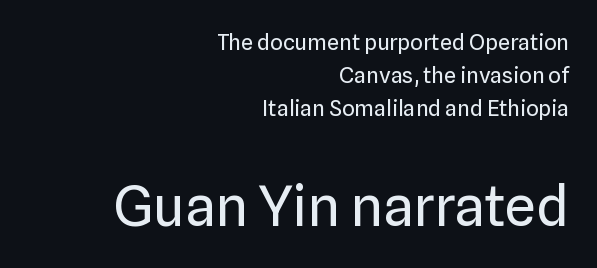
{"serif": "no", "italic": "no", "bold": "no", "weight": "regular", "width": "normal", "stroke_contrast": "low", "x_height": "medium", "monospaced": "no", "underline": "no", "align": "right", "line_spacing": "normal", "line_spacing_ratio": 1.5, "letter_spacing": "normal", "letter_spacing_em": 0.0, "larger_block": "second", "size_ratio": 2.55, "glyph_px": 56}
